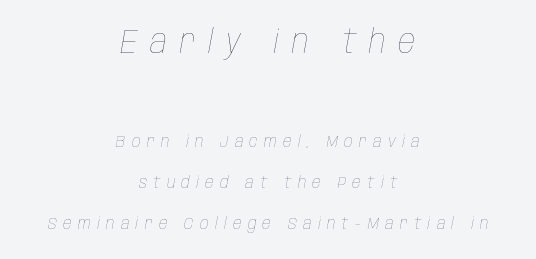
{"italic": "yes", "lean": "right", "slant_degrees": 10, "bold": "no", "weight": "thin", "width": "condensed", "stroke_contrast": "low", "x_height": "large", "monospaced": "no", "underline": "no", "align": "center", "line_spacing": "loose", "line_spacing_ratio": 2.39, "letter_spacing": "wide", "letter_spacing_em": 0.37, "larger_block": "first", "size_ratio": 2.0, "glyph_px": 34}
